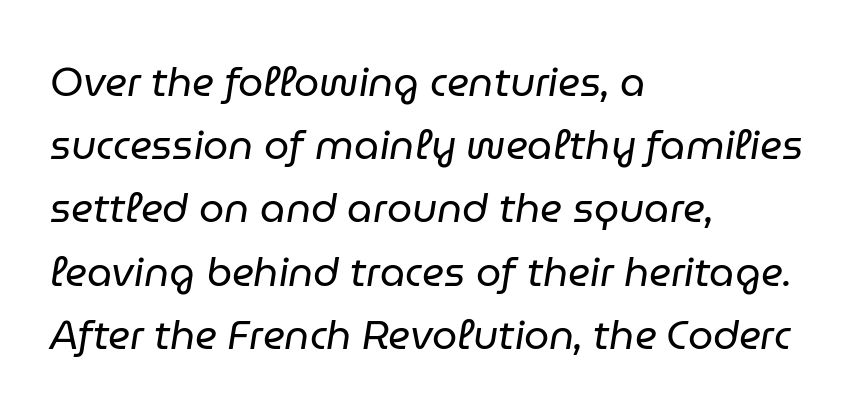
The image shows 40 px regular-weight type, italic (leaning right); set left-aligned, normal line spacing (1.58x), normal letter spacing, not underlined; low stroke contrast and a medium x-height.
